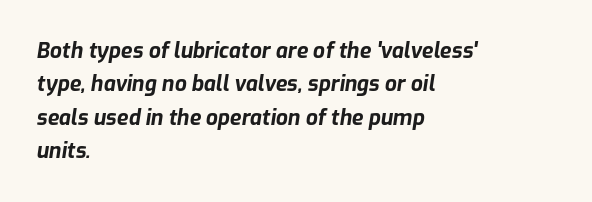
Teacher's note: observe the even left margin — that is flush-left alignment. Slanted lettering throughout. Emphasis by weight is at full strength: bold. Any mark beneath the type? The region is blank. Nothing unusual about the tracking: characters are spaced as the font intends. The block of text has a typical density, with ordinary space between rows.
